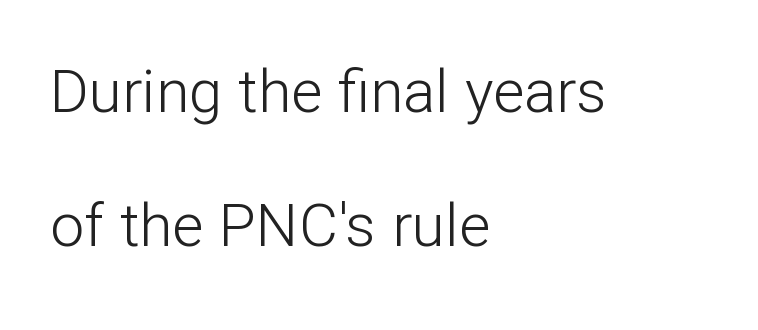
Q: Is the text bold? A: No.
Q: Is the text italic (slanted)? A: No, it is upright.
Q: Is the typeface a serif or a sans-serif typeface? A: Sans-serif.
Q: Is the text underlined? A: No.
Q: How is the paragraph aligned? A: Left-aligned.
Q: Is the spacing between letters normal or unusually wide? A: Normal.
Q: Is the spacing between lines tight, normal or loose? A: Loose.
Q: Width (condensed, normal, or wide)? A: Normal.
Q: Stroke contrast? A: Low.
Q: x-height? A: Medium.
Q: Monospaced? A: No.
